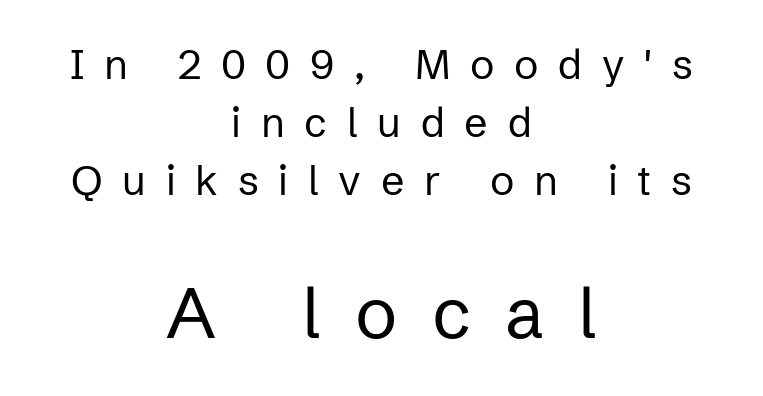
Q: Is the text bold? A: No.
Q: Is the text italic (slanted)? A: No, it is upright.
Q: Is the typeface a serif or a sans-serif typeface? A: Sans-serif.
Q: Is the text underlined? A: No.
Q: How is the paragraph aligned? A: Centered.
Q: Is the spacing between letters normal or unusually wide? A: Unusually wide.
Q: Is the spacing between lines tight, normal or loose? A: Normal.
Q: Which block of text is set in a larger size, the first (top) or the second (bottom)? A: The second (bottom) one.
Q: Width (condensed, normal, or wide)? A: Normal.
Q: Stroke contrast? A: Low.
Q: x-height? A: Medium.
Q: Monospaced? A: No.
